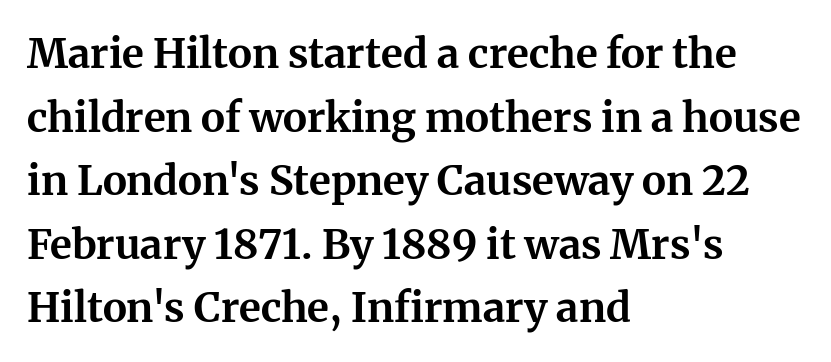
The image shows 41 px bold serif type, upright; set left-aligned, normal line spacing (1.55x), normal letter spacing, not underlined; medium stroke contrast and a medium x-height.
